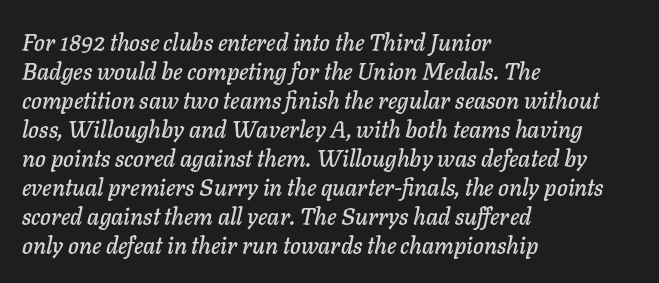
The image shows 23 px text type, italic (leaning right); set left-aligned, normal line spacing (1.26x), normal letter spacing, not underlined.
